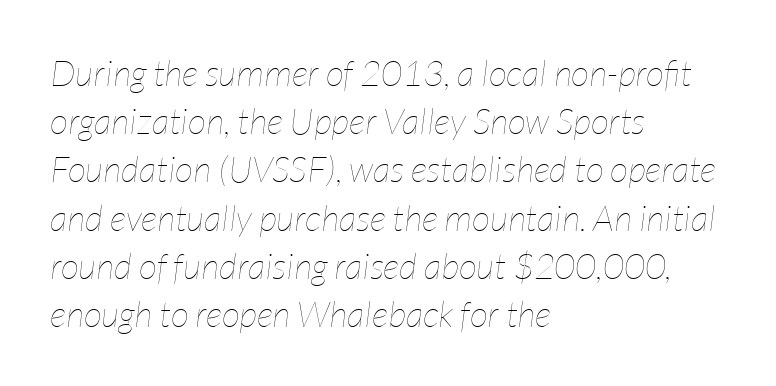
{"italic": "yes", "lean": "right", "slant_degrees": 7, "bold": "no", "weight": "thin", "width": "condensed", "stroke_contrast": "low", "x_height": "medium", "monospaced": "no", "underline": "no", "align": "left", "line_spacing": "normal", "line_spacing_ratio": 1.34, "letter_spacing": "normal", "letter_spacing_em": 0.0, "glyph_px": 36}
